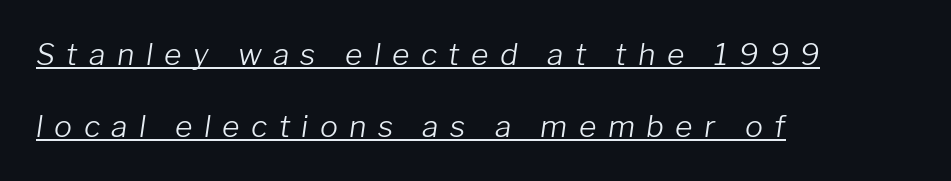
Q: Is the text bold? A: No.
Q: Is the text italic (slanted)? A: Yes, it leans right by about 8 degrees.
Q: Is the text underlined? A: Yes.
Q: How is the paragraph aligned? A: Left-aligned.
Q: Is the spacing between letters normal or unusually wide? A: Unusually wide.
Q: Is the spacing between lines tight, normal or loose? A: Loose.
Q: Width (condensed, normal, or wide)? A: Normal.
Q: Stroke contrast? A: Low.
Q: x-height? A: Medium.
Q: Monospaced? A: No.
